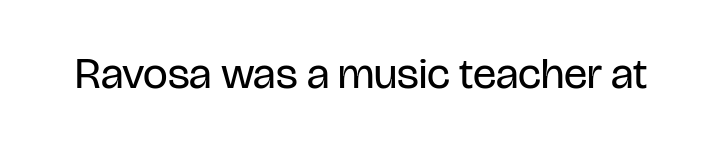
The image shows 44 px regular-weight, condensed sans-serif type, upright; set normal letter spacing, not underlined; low stroke contrast and a large x-height.
